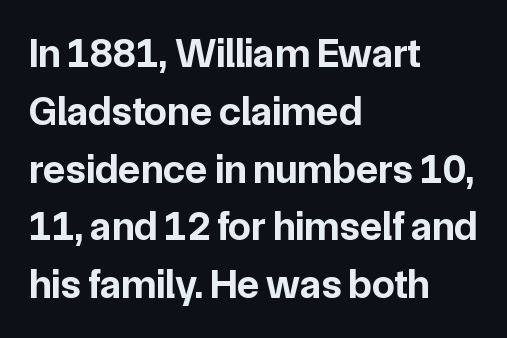
The image shows 41 px bold sans-serif type, upright; set left-aligned, normal line spacing (1.41x), normal letter spacing, not underlined; low stroke contrast and a medium x-height.
